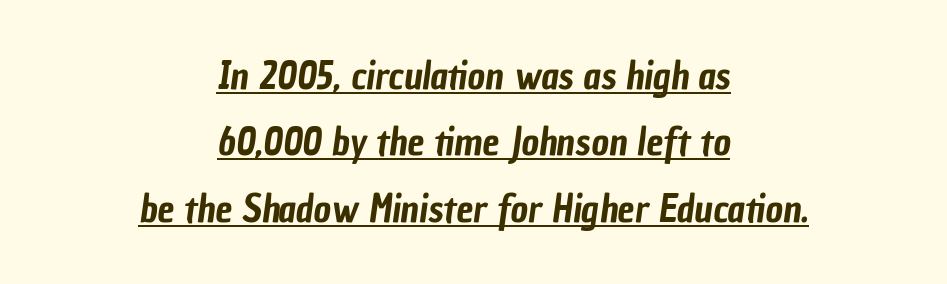
Q: Is the typeface a serif or a sans-serif typeface? A: Sans-serif.
Q: Is the text underlined? A: Yes.
Q: How is the paragraph aligned? A: Centered.
Q: Is the spacing between letters normal or unusually wide? A: Normal.
Q: Width (condensed, normal, or wide)? A: Condensed.
Q: Stroke contrast? A: Low.
Q: x-height? A: Medium.
Q: Monospaced? A: No.
